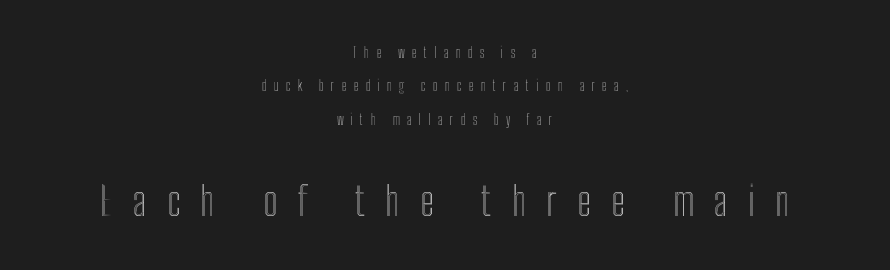
{"italic": "no", "width": "condensed", "x_height": "medium", "monospaced": "no", "underline": "no", "align": "center", "line_spacing": "loose", "line_spacing_ratio": 2.39, "letter_spacing": "wide", "letter_spacing_em": 0.5, "larger_block": "second", "size_ratio": 2.86, "glyph_px": 40}
